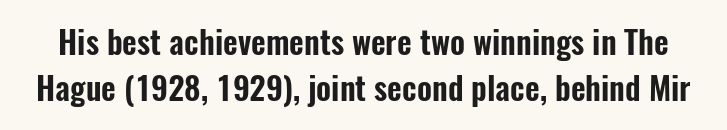
The image shows 32 px condensed sans-serif type, upright; set normal line spacing (1.43x), normal letter spacing, not underlined; low stroke contrast and a medium x-height.
